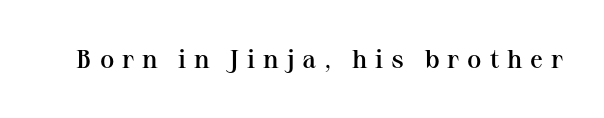
This is the in-between weight designers call semibold or demi. Style check: upright. Any mark beneath the type? The region is blank. The type is letterspaced generously, with wide tracking.
